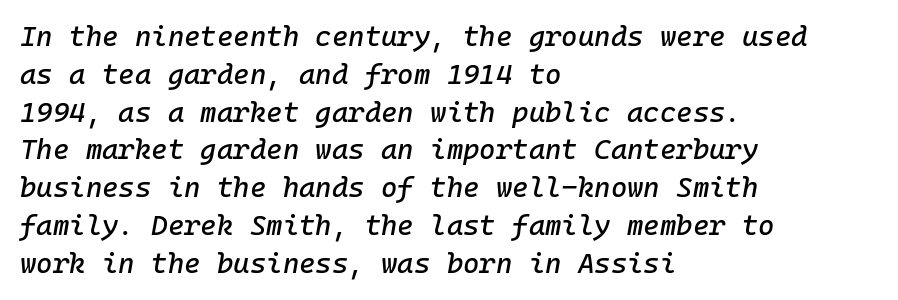
Think of a typewriter: that constant character pitch is what you see here. Summary of vertical rhythm: regular, with standard interline spacing. Check the space under the baseline: it is left empty. The paragraph has a hard left edge and a soft right edge. Is the type slanted? Yes — the strokes lean at a clear angle.
